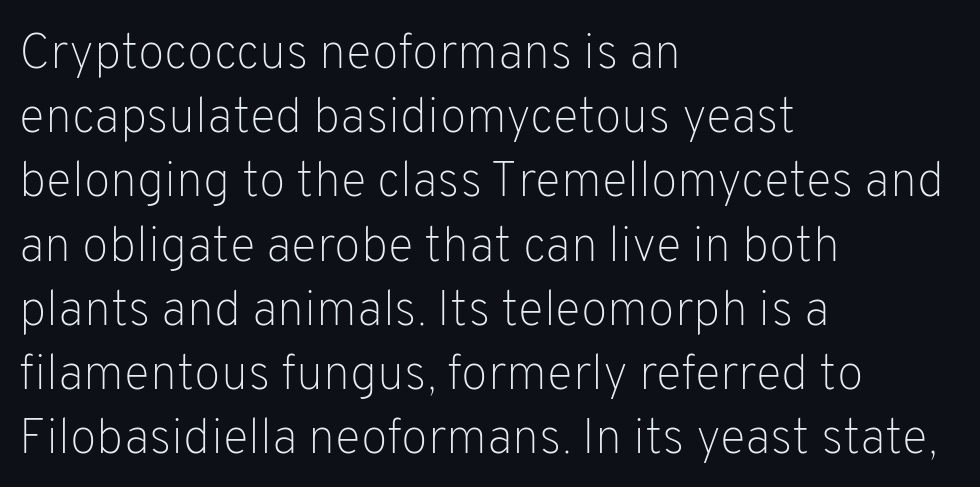
Q: Is the text bold? A: No.
Q: Is the text italic (slanted)? A: No, it is upright.
Q: Is the typeface a serif or a sans-serif typeface? A: Sans-serif.
Q: Is the text underlined? A: No.
Q: How is the paragraph aligned? A: Left-aligned.
Q: Is the spacing between letters normal or unusually wide? A: Normal.
Q: Is the spacing between lines tight, normal or loose? A: Normal.
Q: Width (condensed, normal, or wide)? A: Normal.
Q: Stroke contrast? A: Low.
Q: x-height? A: Medium.
Q: Monospaced? A: No.
